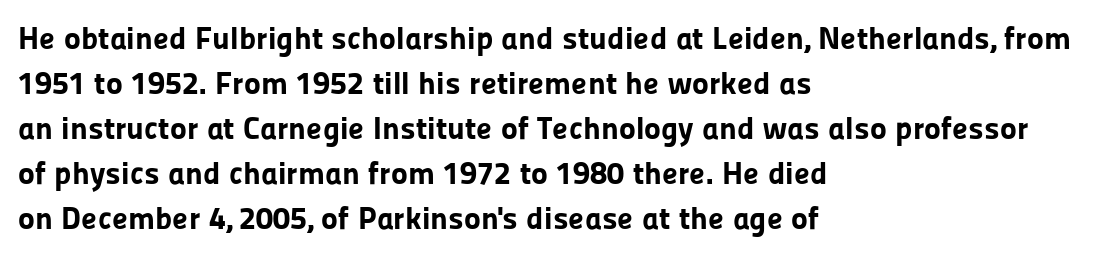
The image shows 32 px bold sans-serif type, upright; set left-aligned, normal line spacing (1.41x), normal letter spacing, not underlined; low stroke contrast and a medium x-height.
